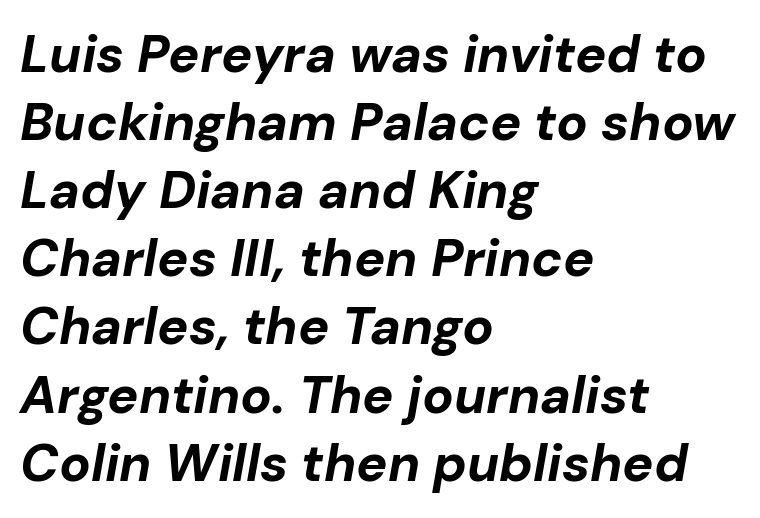
Does the weight exceed regular? Yes, all the way to bold. The paragraph has a hard left edge and a soft right edge. The passage shown has conventional tracking throughout. Proportional: the letters do not fall into vertical columns. Has an underline been added? It has not. You can tell it's italic because the verticals aren't actually vertical.
